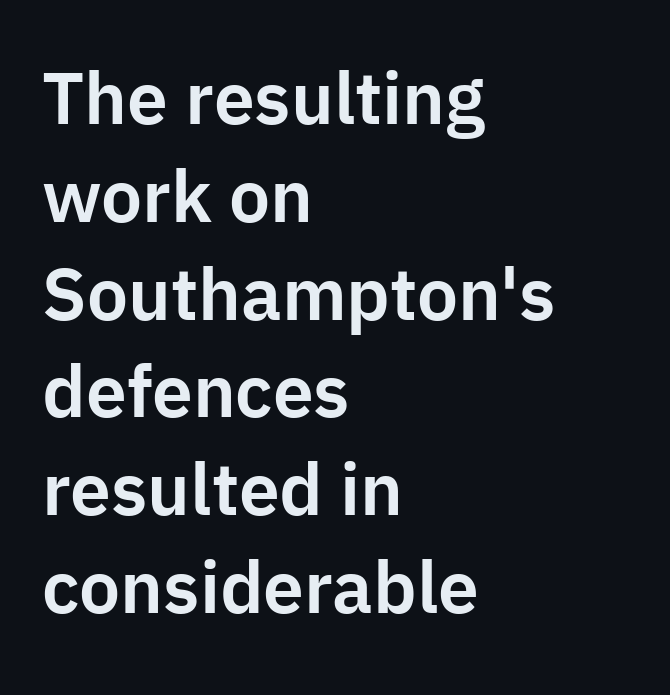
The rendering anchors every line to the left-hand side. Tracking value appears to be zero — textbook default spacing. The strip under each line holds only bare page. Baseline-to-baseline distance is the conventional proportion of letter height.
